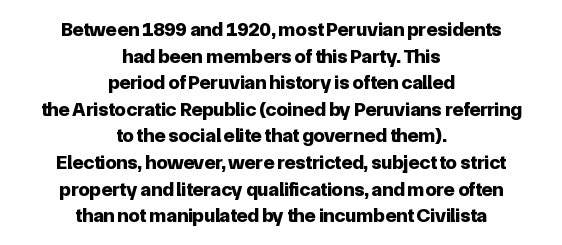
Underline: absent. Quick note: not italic, upright. The passage shown is emphatically bold. Every row of glyphs is offset so its center matches the block's center. One glance says typical: line gaps are just what's usual. Observe the ordinary spacing: letters are neighbours, not strangers.
